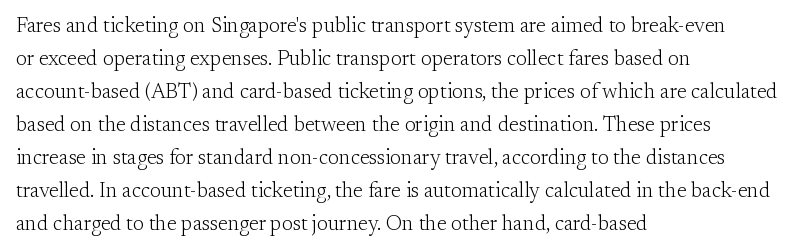
Q: Is the text bold? A: No.
Q: Is the text italic (slanted)? A: No, it is upright.
Q: Is the text underlined? A: No.
Q: How is the paragraph aligned? A: Left-aligned.
Q: Is the spacing between letters normal or unusually wide? A: Normal.
Q: Is the spacing between lines tight, normal or loose? A: Normal.
